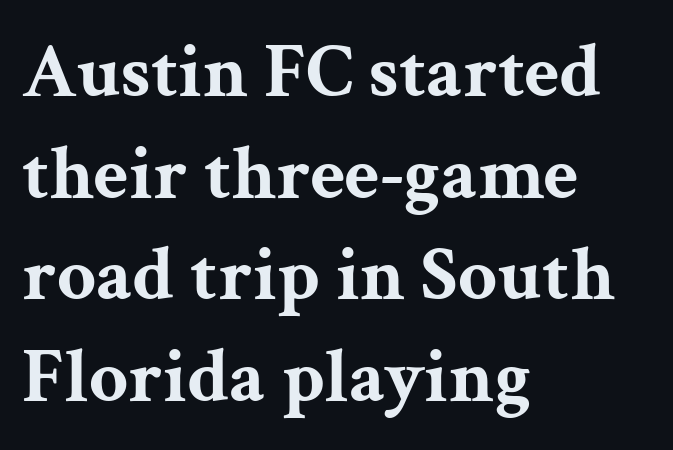
Is there much room between lines? A standard amount, neither cramped nor airy. Serifs: yes, visible at the terminals of the letterforms. Does the copy run flush right? No — it runs flush left. Looks like regular typesetting: each glyph gets only the width it needs. The words here are not underlined. The specimen reads as upright at a glance.
